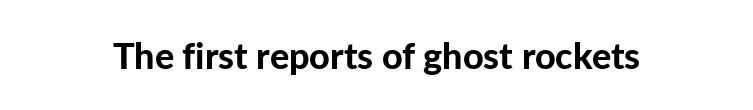
{"serif": "no", "italic": "no", "bold": "yes", "weight": "bold", "width": "normal", "stroke_contrast": "low", "x_height": "medium", "monospaced": "no", "underline": "no", "letter_spacing": "normal", "letter_spacing_em": 0.0, "glyph_px": 36}
